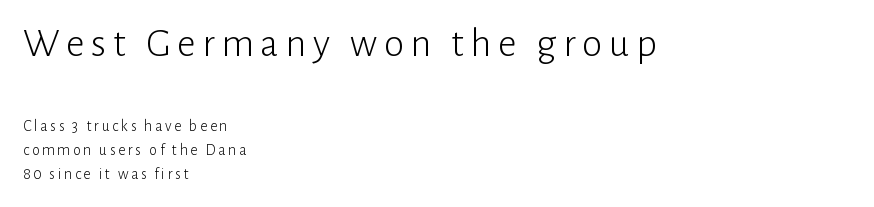
The image shows 41 px light sans-serif type, upright; set left-aligned, normal line spacing (1.51x), not underlined; the first (top) block is 2.56x larger; low stroke contrast and a medium x-height.
